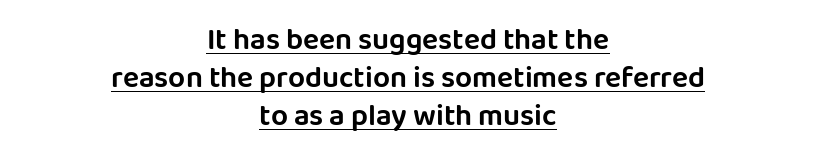
{"serif": "no", "italic": "no", "width": "normal", "stroke_contrast": "low", "x_height": "large", "monospaced": "no", "underline": "yes", "align": "center", "line_spacing": "normal", "line_spacing_ratio": 1.27, "letter_spacing": "normal", "letter_spacing_em": 0.0, "glyph_px": 30}
